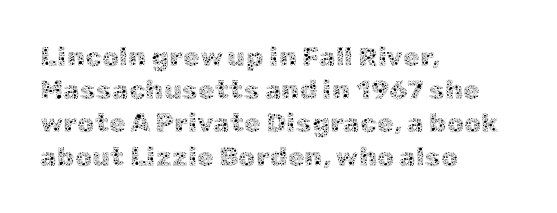
The image shows 27 px text type, upright; set left-aligned, line spacing 1.23x, normal letter spacing, not underlined.
